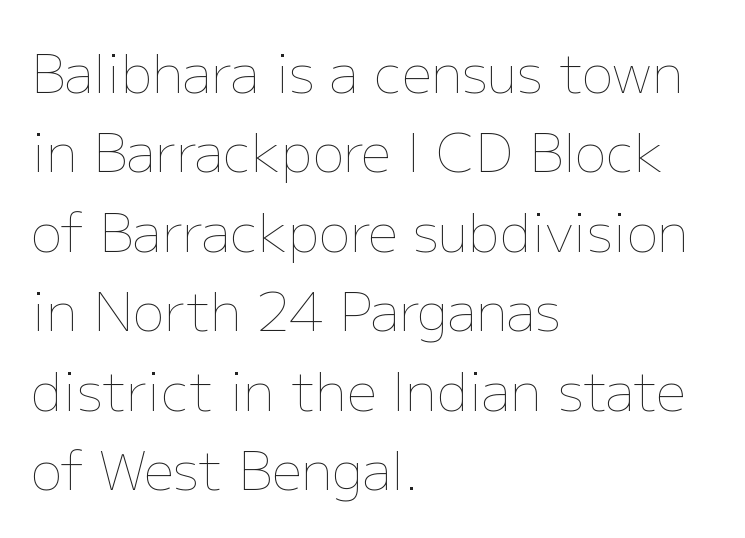
Q: Is the text bold? A: No.
Q: Is the text italic (slanted)? A: No, it is upright.
Q: Is the text underlined? A: No.
Q: How is the paragraph aligned? A: Left-aligned.
Q: Is the spacing between letters normal or unusually wide? A: Normal.
Q: Is the spacing between lines tight, normal or loose? A: Normal.
Q: Width (condensed, normal, or wide)? A: Normal.
Q: Stroke contrast? A: Low.
Q: x-height? A: Medium.
Q: Monospaced? A: No.
